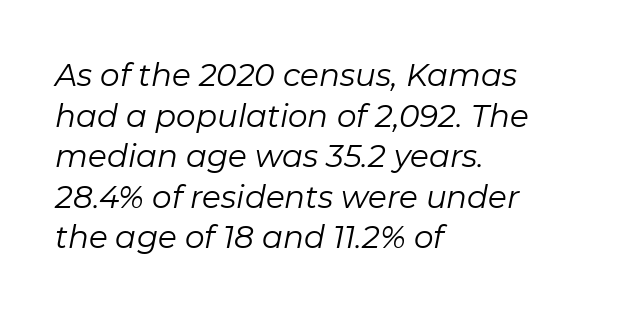
Q: Is the text bold? A: No.
Q: Is the text italic (slanted)? A: Yes, it leans right by about 11 degrees.
Q: Is the text underlined? A: No.
Q: How is the paragraph aligned? A: Left-aligned.
Q: Is the spacing between letters normal or unusually wide? A: Normal.
Q: Is the spacing between lines tight, normal or loose? A: Normal.
Q: Width (condensed, normal, or wide)? A: Normal.
Q: Stroke contrast? A: Low.
Q: x-height? A: Medium.
Q: Monospaced? A: No.
